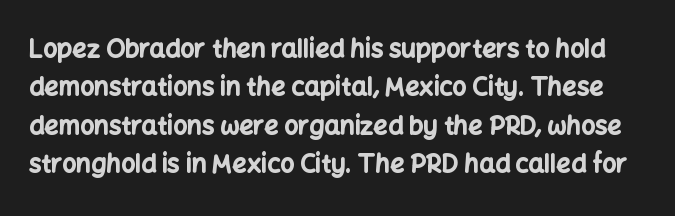
How heavy is the stroke? Heavy — this is a bold. This sample keeps an unexceptional amount of space between lines. Short note: letters normally spaced. Underline: absent.
